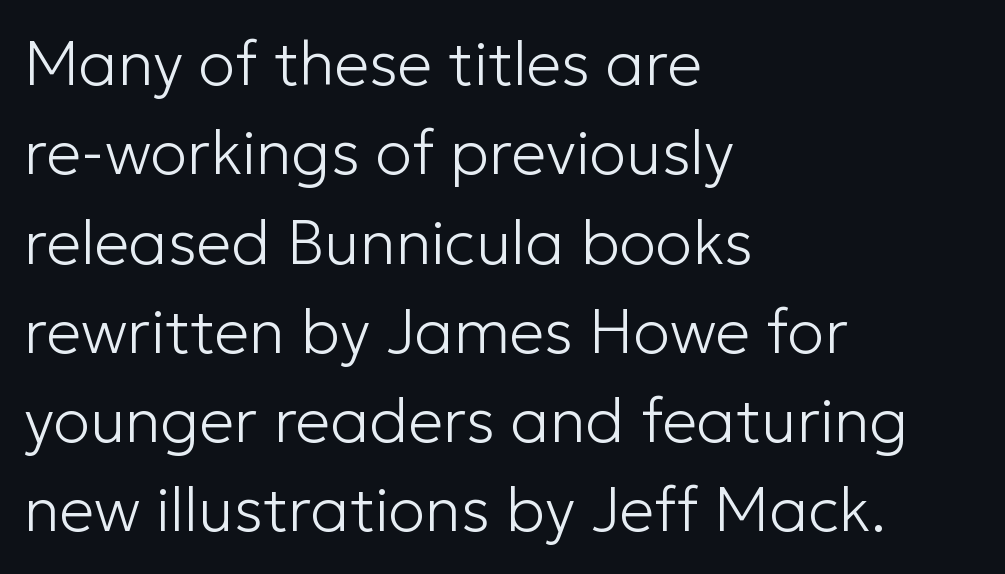
Q: Is the text bold? A: No.
Q: Is the text italic (slanted)? A: No, it is upright.
Q: Is the typeface a serif or a sans-serif typeface? A: Sans-serif.
Q: Is the text underlined? A: No.
Q: How is the paragraph aligned? A: Left-aligned.
Q: Is the spacing between letters normal or unusually wide? A: Normal.
Q: Is the spacing between lines tight, normal or loose? A: Normal.
Q: Width (condensed, normal, or wide)? A: Normal.
Q: Stroke contrast? A: Low.
Q: x-height? A: Medium.
Q: Monospaced? A: No.
